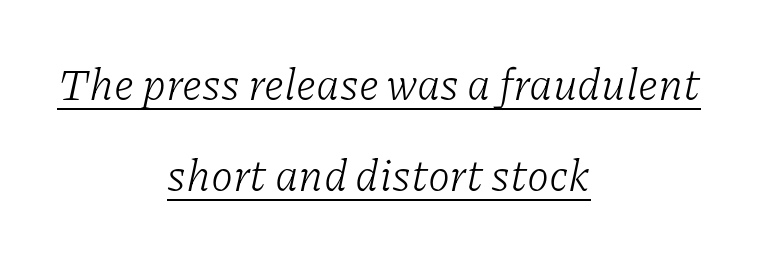
Q: Is the text bold? A: No.
Q: Is the text italic (slanted)? A: Yes, it leans right by about 11 degrees.
Q: Is the typeface a serif or a sans-serif typeface? A: Serif.
Q: Is the text underlined? A: Yes.
Q: How is the paragraph aligned? A: Centered.
Q: Is the spacing between letters normal or unusually wide? A: Normal.
Q: Is the spacing between lines tight, normal or loose? A: Loose.
Q: Width (condensed, normal, or wide)? A: Normal.
Q: Stroke contrast? A: Low.
Q: x-height? A: Medium.
Q: Monospaced? A: No.
